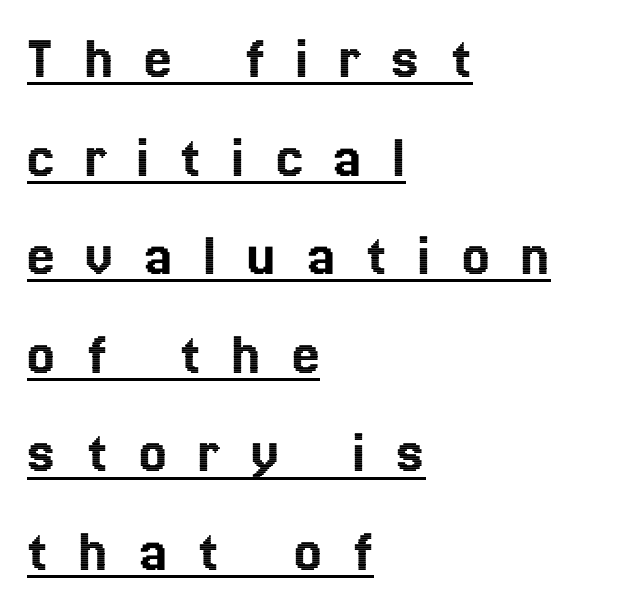
{"italic": "no", "width": "normal", "x_height": "medium", "monospaced": "no", "underline": "yes", "align": "left", "line_spacing": "normal", "line_spacing_ratio": 1.59, "letter_spacing": "wide", "letter_spacing_em": 0.49, "glyph_px": 62}
